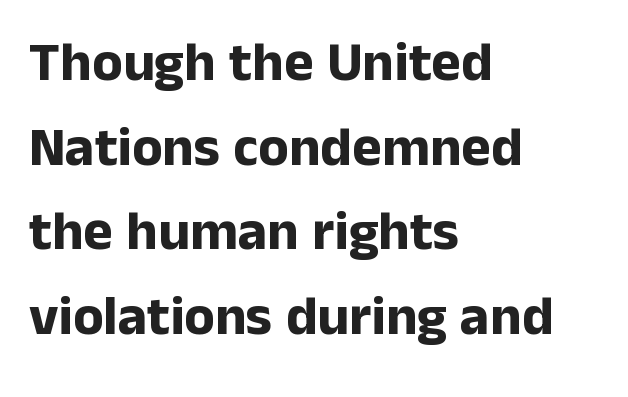
Line starts are locked; line ends wander. A typesetter would call this proportional, since set widths differ per character. Typographic density is high because the face is bold. The rendering uses a moderate line-height, typical for paragraphs. Is there any slant? The stems are plumb.
